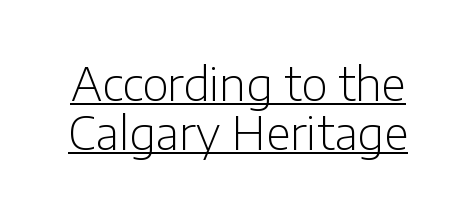
The image shows 45 px light sans-serif type, upright; set tight line spacing (1.09x), normal letter spacing, underlined; low stroke contrast and a medium x-height.
